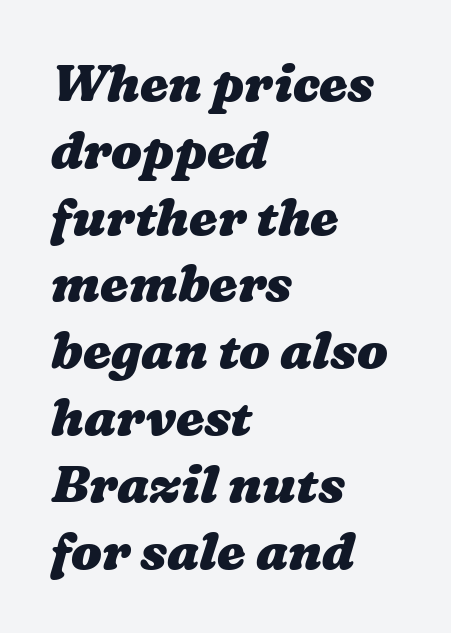
{"bold": "yes", "weight": "heavy", "width": "wide", "stroke_contrast": "medium", "x_height": "medium", "monospaced": "no", "underline": "no", "align": "left", "line_spacing": "normal", "line_spacing_ratio": 1.31, "letter_spacing": "normal", "letter_spacing_em": 0.0, "glyph_px": 51}
